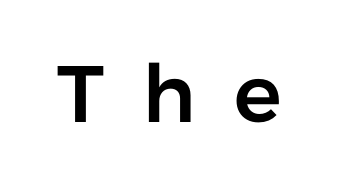
The image shows 80 px sans-serif type, upright; set unusually wide letter spacing (+0.48 em), not underlined; low stroke contrast and a medium x-height.
